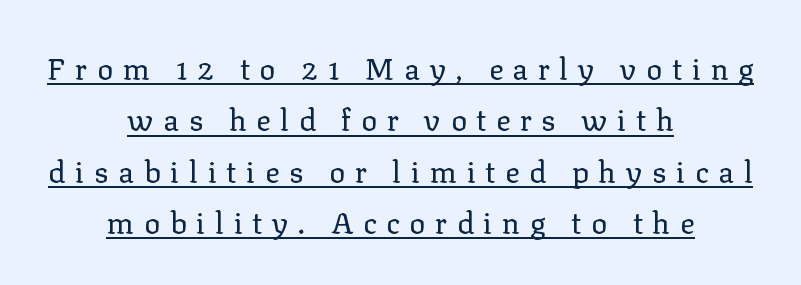
{"serif": "yes", "italic": "no", "bold": "no", "weight": "regular", "width": "normal", "stroke_contrast": "low", "x_height": "medium", "monospaced": "no", "underline": "yes", "align": "center", "line_spacing_ratio": 1.71, "letter_spacing": "wide", "letter_spacing_em": 0.32, "glyph_px": 30}
